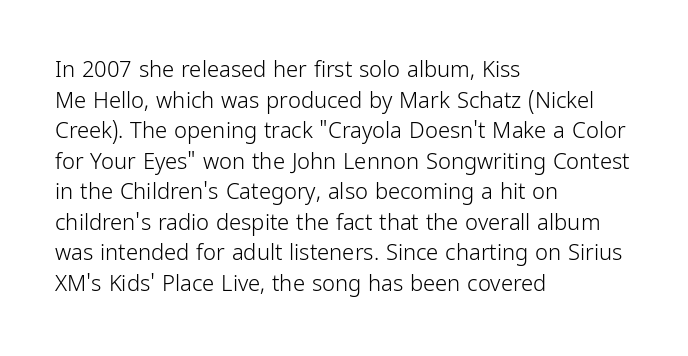
Here the glyphs are tracked normally, forming tight word shapes. This sample keeps an unexceptional amount of space between lines. Every character sits straight up, as roman type does. Each stroke keeps to a modest, everyday thickness or less. This rendering uses left alignment, leaving the right contour irregular. Descenders are the only things crossing below the line.
